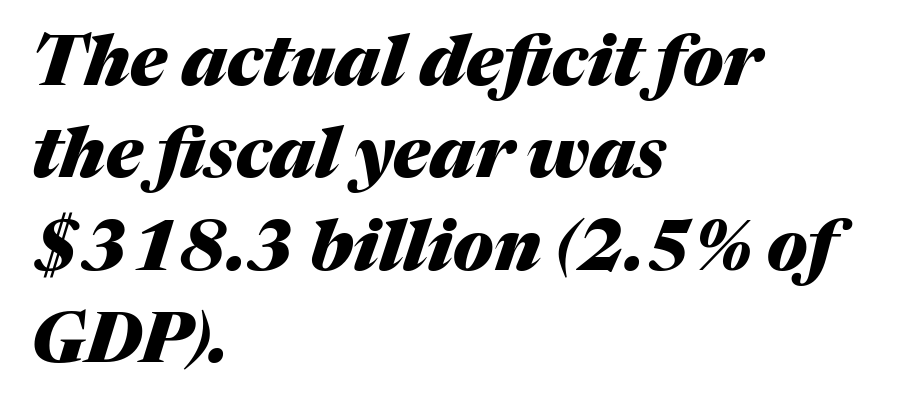
The image shows 70 px heavy type, italic (leaning right); set left-aligned, normal line spacing (1.32x), normal letter spacing, not underlined; medium stroke contrast and a medium x-height.
